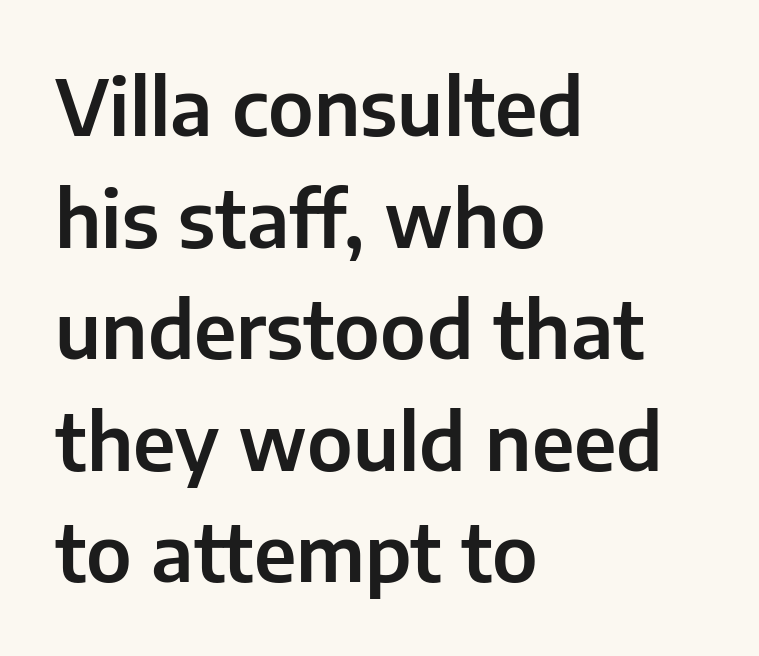
The image shows 78 px sans-serif type, upright; set left-aligned, normal line spacing (1.43x), normal letter spacing, not underlined; low stroke contrast and a medium x-height.
